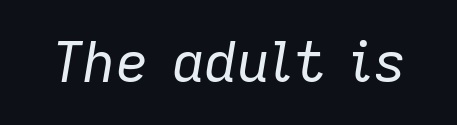
Q: Is the text bold? A: No.
Q: Is the text italic (slanted)? A: Yes, it leans right by about 9 degrees.
Q: Is the text underlined? A: No.
Q: Is the spacing between letters normal or unusually wide? A: Normal.
Q: Width (condensed, normal, or wide)? A: Normal.
Q: Stroke contrast? A: Low.
Q: x-height? A: Medium.
Q: Monospaced? A: No.
